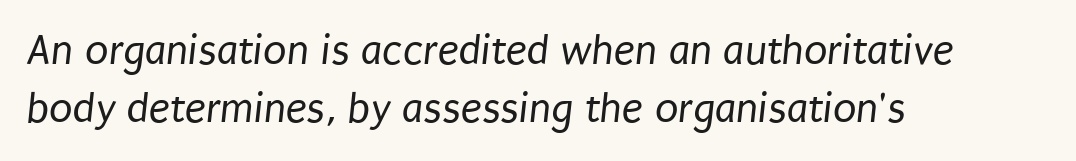
{"serif": "no", "bold": "no", "weight": "regular", "width": "condensed", "stroke_contrast": "low", "x_height": "large", "monospaced": "no", "underline": "no", "align": "left", "line_spacing": "normal", "line_spacing_ratio": 1.35, "letter_spacing": "normal", "letter_spacing_em": 0.0, "glyph_px": 43}
